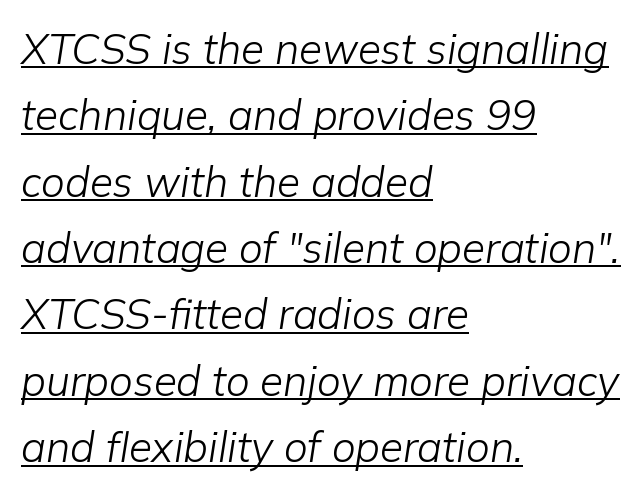
Regarding leading, the lines here are spaced in the standard way. Inter-character spacing is left at the font's built-in metrics. Would a proofreader flag this as italicized? Yes. The rendered words wear a rule along their underside.
